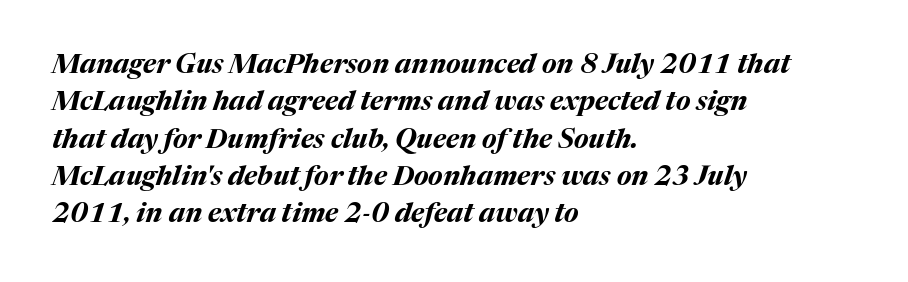
{"italic": "yes", "lean": "right", "slant_degrees": 17, "bold": "yes", "underline": "no", "align": "left", "line_spacing": "normal", "line_spacing_ratio": 1.38, "letter_spacing": "normal", "letter_spacing_em": 0.0, "glyph_px": 27}
